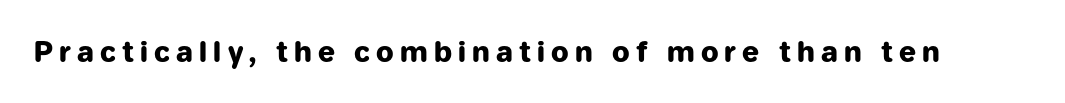
{"serif": "no", "italic": "no", "bold": "yes", "weight": "heavy", "width": "normal", "stroke_contrast": "low", "x_height": "medium", "monospaced": "no", "underline": "no", "letter_spacing": "wide", "letter_spacing_em": 0.22, "glyph_px": 28}
